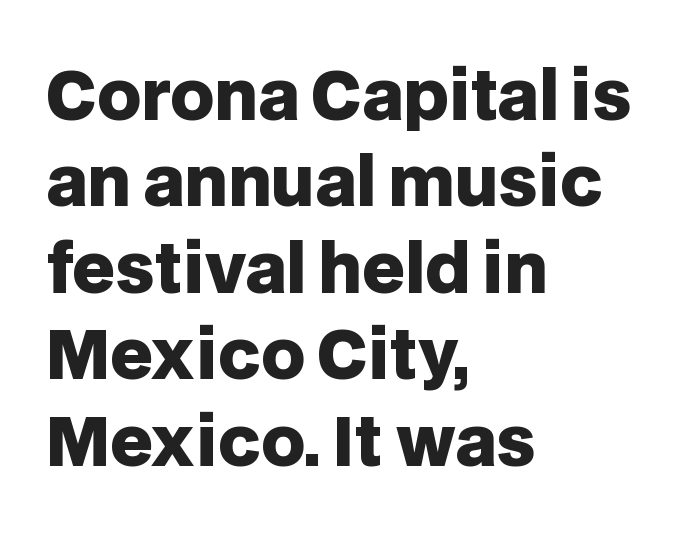
It's the straight-up-and-down kind of type. The sample has been set heavy, in full bold. This sample has the flowing, uneven cadence of proportional lettering. Vertical spacing — default. Quick note: underline off. This is sans-serif lettering, the kind often seen on screens and signage.
